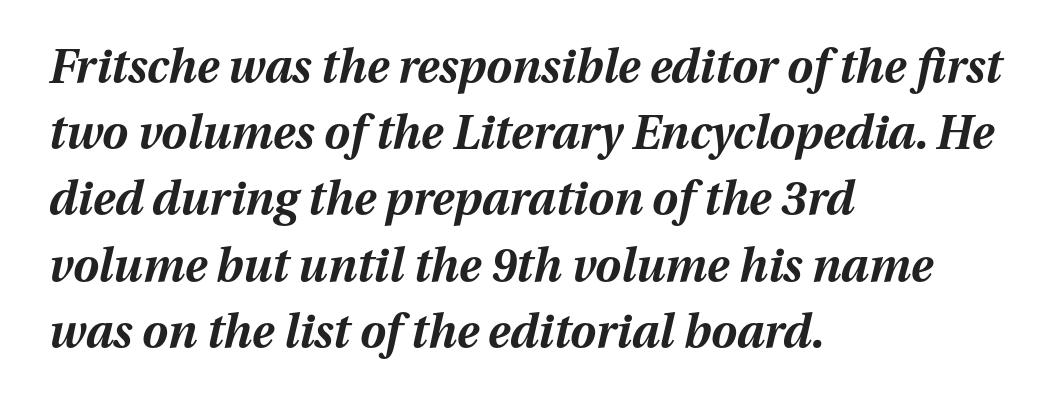
Heavy-handed strokes throughout: this text is bold. The passage shown is not underscored anywhere. The rendering keeps characters at their native spacing. There's an unmistakable incline to the writing here.
